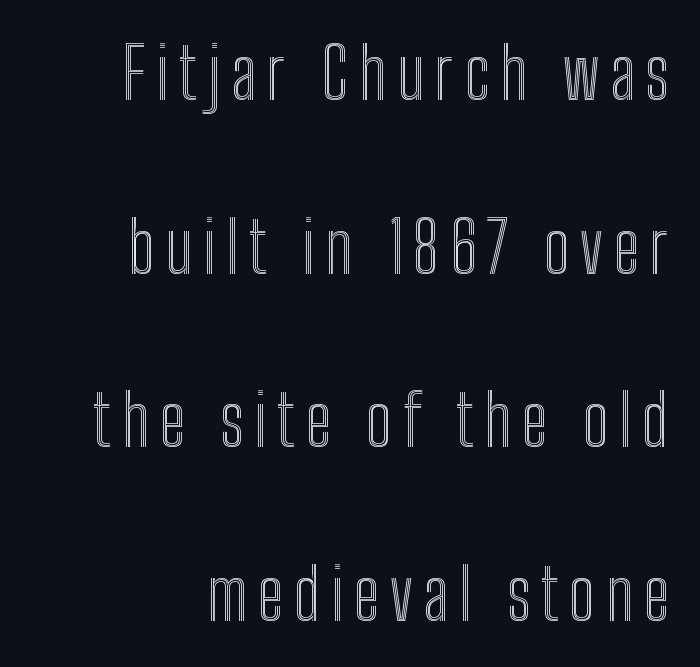
{"italic": "no", "width": "condensed", "x_height": "medium", "monospaced": "no", "underline": "no", "align": "right", "line_spacing": "loose", "line_spacing_ratio": 2.48, "glyph_px": 70}
